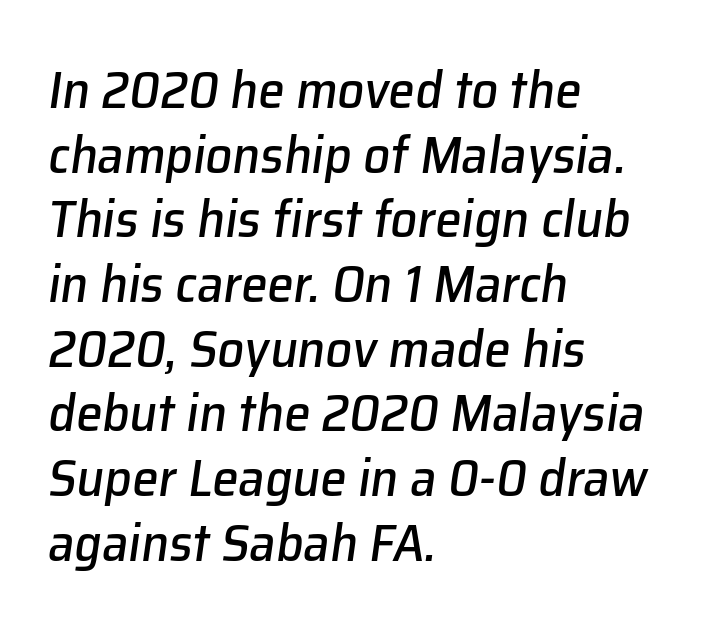
{"italic": "yes", "lean": "right", "slant_degrees": 8, "width": "normal", "stroke_contrast": "low", "x_height": "medium", "monospaced": "no", "underline": "no", "align": "left", "line_spacing_ratio": 1.22, "letter_spacing": "normal", "letter_spacing_em": 0.0, "glyph_px": 53}
